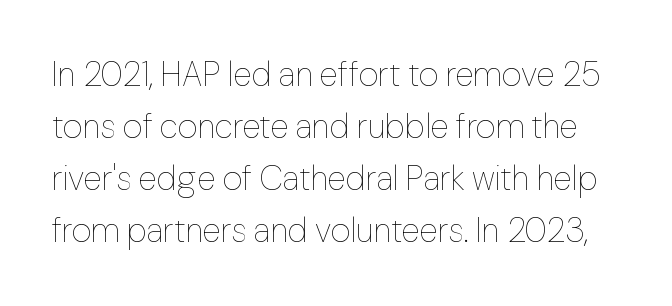
Q: Is the text bold? A: No.
Q: Is the text italic (slanted)? A: No, it is upright.
Q: Is the text underlined? A: No.
Q: Is the spacing between letters normal or unusually wide? A: Normal.
Q: Is the spacing between lines tight, normal or loose? A: Normal.
Q: Width (condensed, normal, or wide)? A: Normal.
Q: Stroke contrast? A: Low.
Q: x-height? A: Medium.
Q: Monospaced? A: No.
